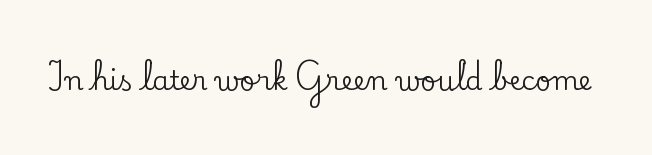
Q: Is the text italic (slanted)? A: No, it is upright.
Q: Is the text underlined? A: No.
Q: Is the spacing between letters normal or unusually wide? A: Normal.
